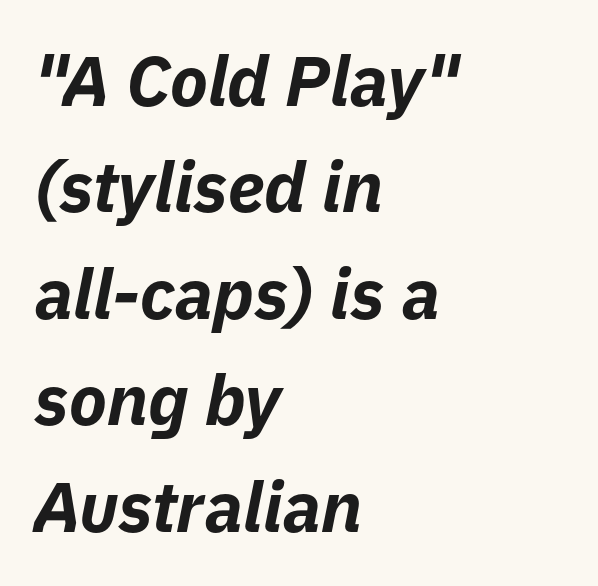
Teacher's note: observe the even left margin — that is flush-left alignment. Rendered with sloped, italic letterforms. These lines keep a tight, regular rhythm from letter to letter. The font is running at its bold setting.
